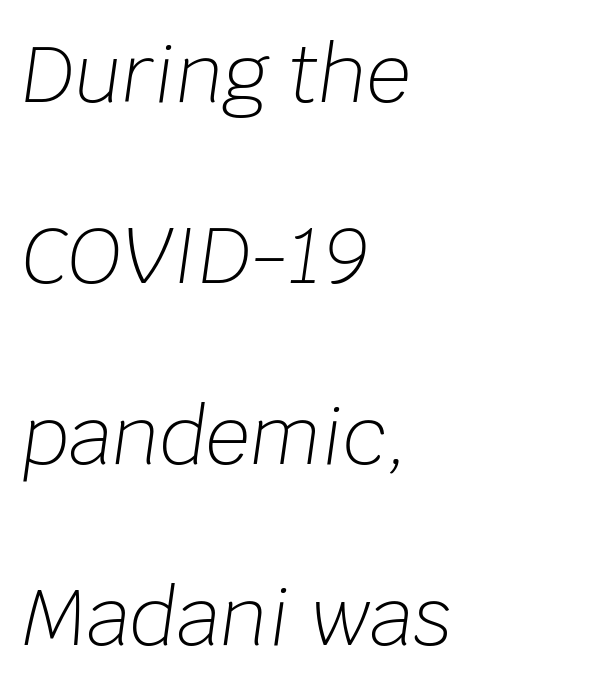
Q: Is the text bold? A: No.
Q: Is the text italic (slanted)? A: Yes, it leans right by about 8 degrees.
Q: Is the text underlined? A: No.
Q: How is the paragraph aligned? A: Left-aligned.
Q: Is the spacing between letters normal or unusually wide? A: Normal.
Q: Is the spacing between lines tight, normal or loose? A: Loose.
Q: Width (condensed, normal, or wide)? A: Normal.
Q: Stroke contrast? A: Low.
Q: x-height? A: Large.
Q: Monospaced? A: No.
